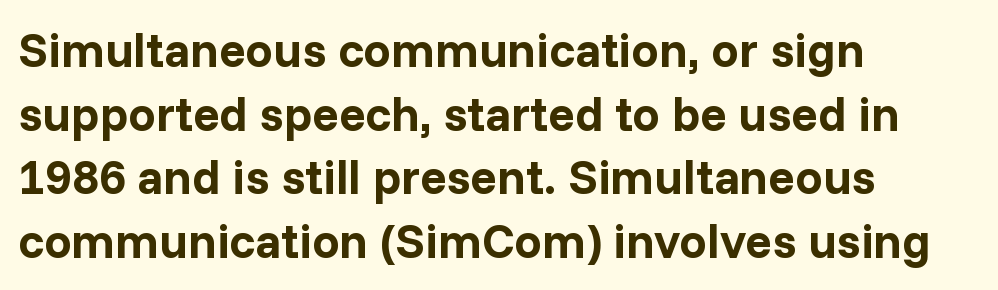
{"serif": "no", "italic": "no", "bold": "yes", "weight": "bold", "width": "normal", "stroke_contrast": "low", "x_height": "medium", "monospaced": "no", "underline": "no", "align": "left", "line_spacing": "normal", "line_spacing_ratio": 1.3, "letter_spacing": "normal", "letter_spacing_em": 0.0, "glyph_px": 49}
